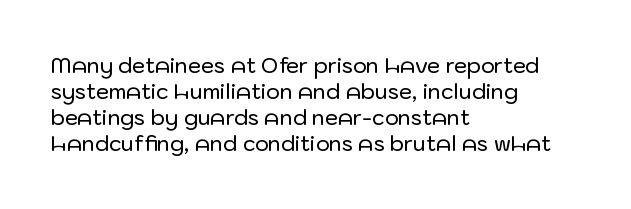
The typesetter chose a ragged-right arrangement here. The type sits square on the baseline with zero lean. There is no visible air inserted between adjacent glyphs. Has an underline been added? It has not.
